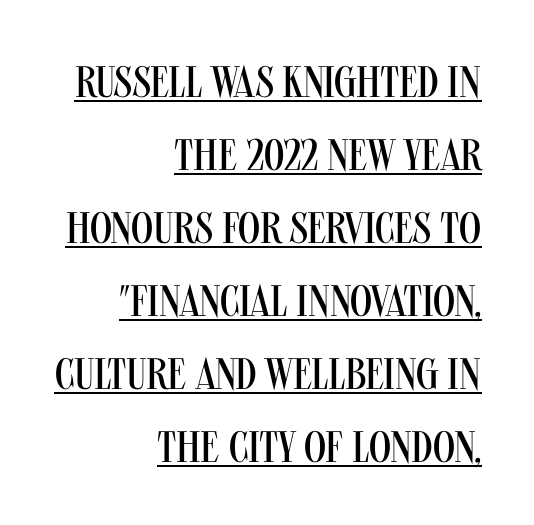
The image shows 44 px regular-weight, condensed sans-serif type, upright; set right-aligned, normal line spacing (1.66x), normal letter spacing, underlined; medium stroke contrast and a large x-height.
